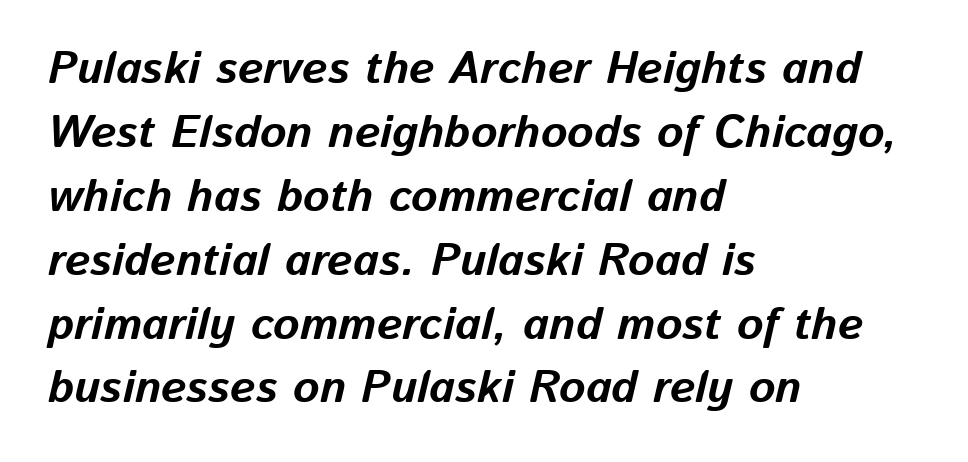
Q: Is the text bold? A: Yes.
Q: Is the text italic (slanted)? A: Yes, it leans right by about 13 degrees.
Q: Is the text underlined? A: No.
Q: How is the paragraph aligned? A: Left-aligned.
Q: Is the spacing between letters normal or unusually wide? A: Normal.
Q: Is the spacing between lines tight, normal or loose? A: Normal.
Q: Width (condensed, normal, or wide)? A: Normal.
Q: Stroke contrast? A: Low.
Q: x-height? A: Medium.
Q: Monospaced? A: No.
